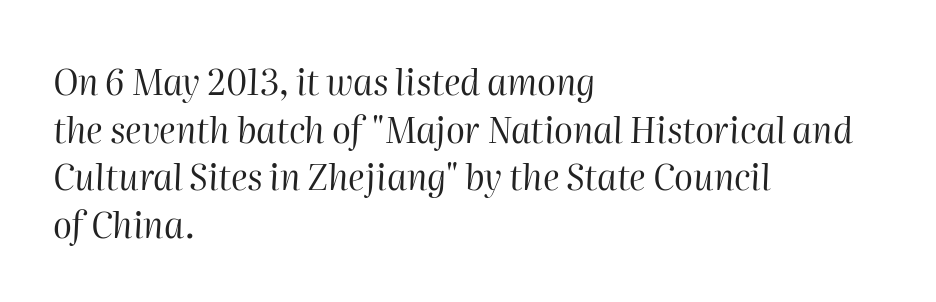
Q: Is the text bold? A: No.
Q: Is the text italic (slanted)? A: Yes, it leans right by about 2 degrees.
Q: Is the text underlined? A: No.
Q: How is the paragraph aligned? A: Left-aligned.
Q: Is the spacing between letters normal or unusually wide? A: Normal.
Q: Is the spacing between lines tight, normal or loose? A: Normal.
Q: Width (condensed, normal, or wide)? A: Normal.
Q: Stroke contrast? A: High.
Q: x-height? A: Medium.
Q: Monospaced? A: No.
